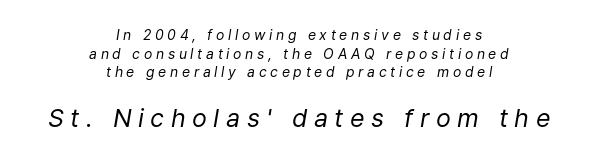
When letters slant like this, we call the style italic. This is not heavy type; no bold has been used. Each line is balanced around a shared central axis. The specimen omits any rule beneath the text block's lines.
